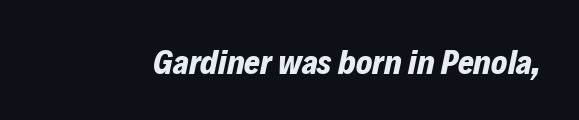
{"italic": "yes", "lean": "right", "slant_degrees": 12, "bold": "yes", "weight": "bold", "width": "normal", "stroke_contrast": "low", "x_height": "medium", "monospaced": "no", "underline": "no", "letter_spacing": "normal", "letter_spacing_em": 0.0, "glyph_px": 34}
